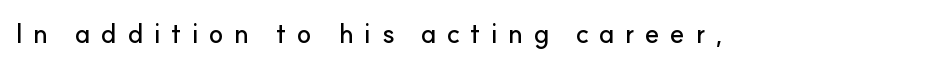
{"italic": "no", "underline": "no", "letter_spacing": "wide", "letter_spacing_em": 0.38, "glyph_px": 27}
